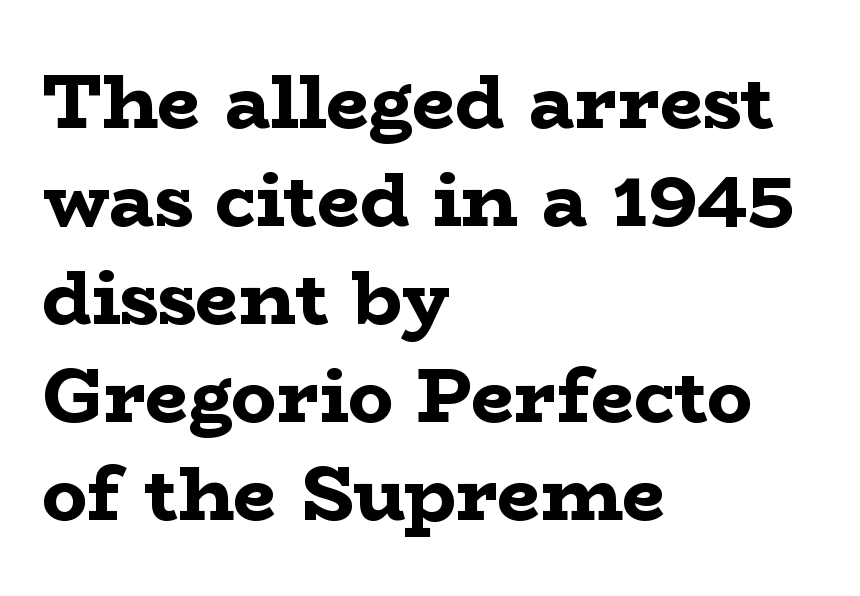
{"serif": "yes", "italic": "no", "bold": "yes", "weight": "bold", "width": "wide", "stroke_contrast": "low", "x_height": "medium", "monospaced": "no", "underline": "no", "align": "left", "line_spacing": "normal", "line_spacing_ratio": 1.29, "letter_spacing": "normal", "letter_spacing_em": 0.0, "glyph_px": 76}
